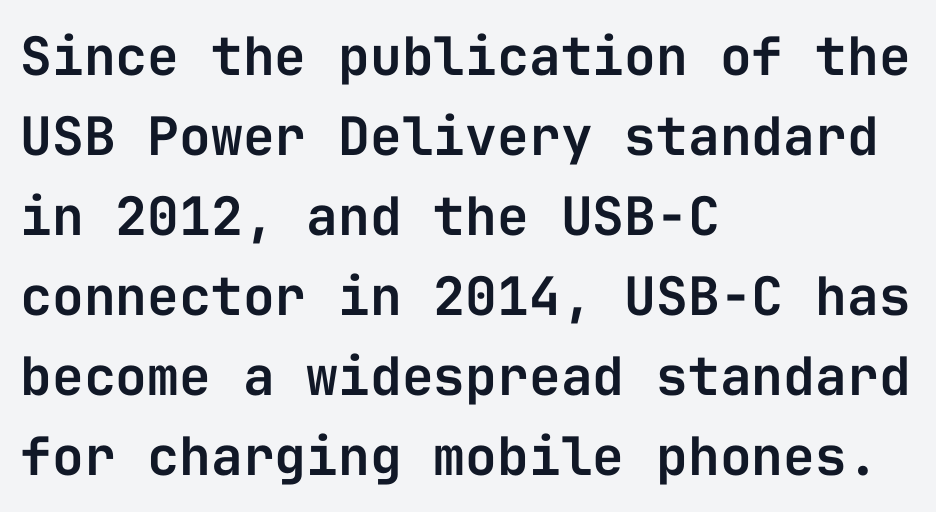
Q: Is the text italic (slanted)? A: No, it is upright.
Q: Is the typeface a serif or a sans-serif typeface? A: Sans-serif.
Q: Is the text underlined? A: No.
Q: How is the paragraph aligned? A: Left-aligned.
Q: Is the spacing between letters normal or unusually wide? A: Normal.
Q: Is the spacing between lines tight, normal or loose? A: Normal.
Q: Width (condensed, normal, or wide)? A: Normal.
Q: Stroke contrast? A: Low.
Q: x-height? A: Medium.
Q: Monospaced? A: Yes.
